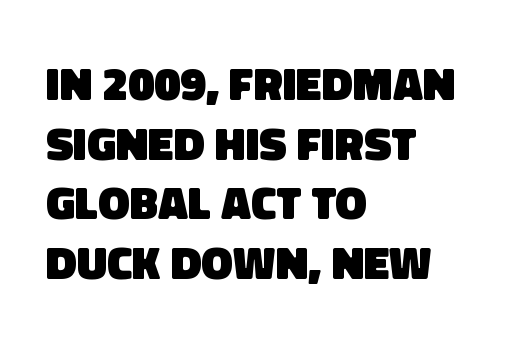
The image shows 47 px heavy sans-serif type; set left-aligned, normal line spacing (1.27x), normal letter spacing, not underlined; low stroke contrast and a large x-height.
